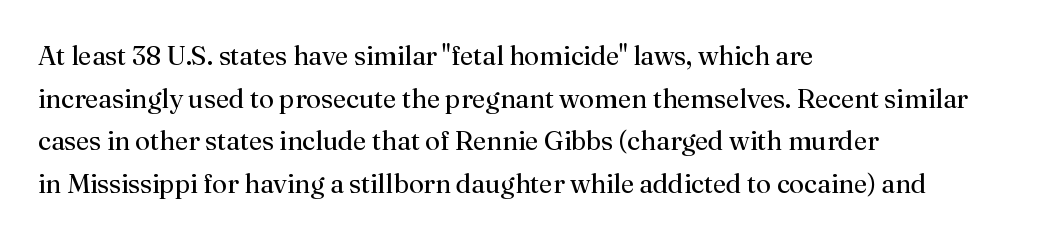
{"italic": "no", "bold": "no", "underline": "no", "align": "left", "line_spacing": "normal", "line_spacing_ratio": 1.58, "letter_spacing": "normal", "letter_spacing_em": 0.0, "glyph_px": 27}
